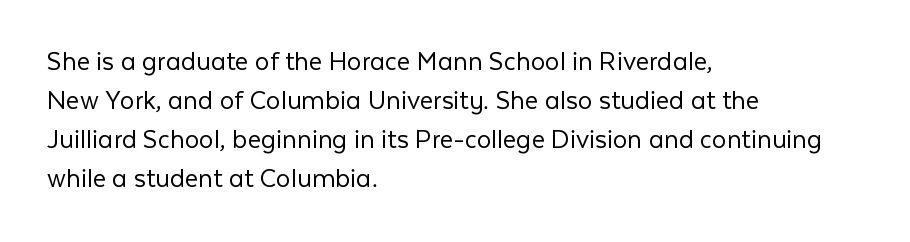
{"serif": "no", "italic": "no", "bold": "no", "weight": "light", "width": "normal", "stroke_contrast": "low", "x_height": "medium", "monospaced": "no", "underline": "no", "align": "left", "line_spacing": "normal", "line_spacing_ratio": 1.35, "letter_spacing": "normal", "letter_spacing_em": 0.0, "glyph_px": 29}
